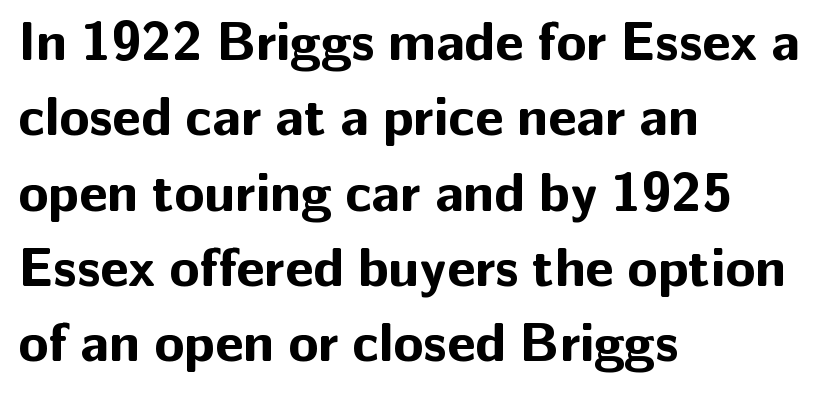
Line spacing here is normal. Rule under the text: the space is simply empty. Italic? Not at all — the glyphs are vertical. Is the letter spacing exaggerated? No — it looks like the ordinary default. The typesetter chose a ragged-right arrangement here.
